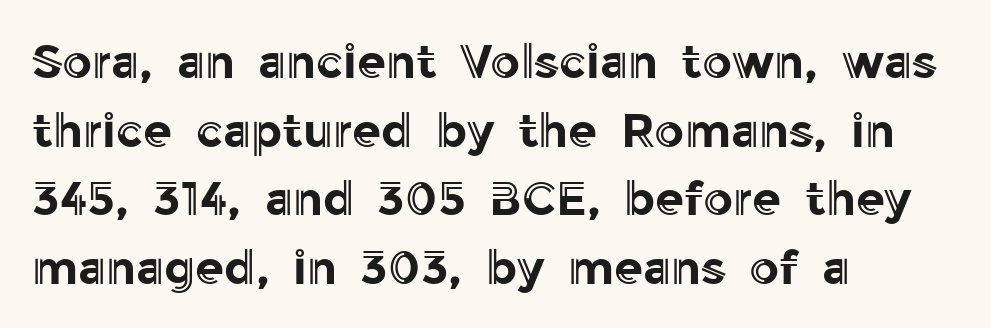
Each line starts at the same left margin while the right side varies. The letters stand straight up with perfectly vertical stems. Spacing verdict: proportional, widths tailored to each character. Summary of vertical rhythm: regular, with standard interline spacing. The passage shown has conventional tracking throughout. Check the space under the baseline: it is left empty.
